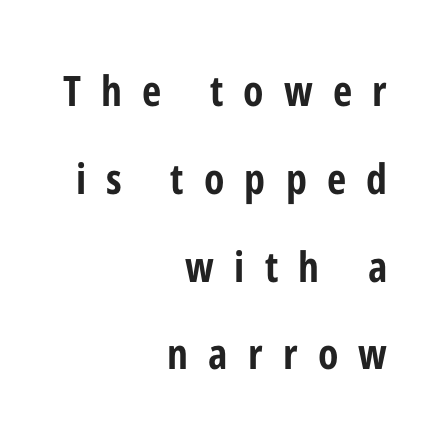
{"serif": "no", "italic": "no", "bold": "yes", "weight": "bold", "width": "condensed", "stroke_contrast": "low", "x_height": "medium", "monospaced": "no", "underline": "no", "align": "right", "line_spacing": "loose", "line_spacing_ratio": 2.09, "letter_spacing": "wide", "letter_spacing_em": 0.48, "glyph_px": 42}
